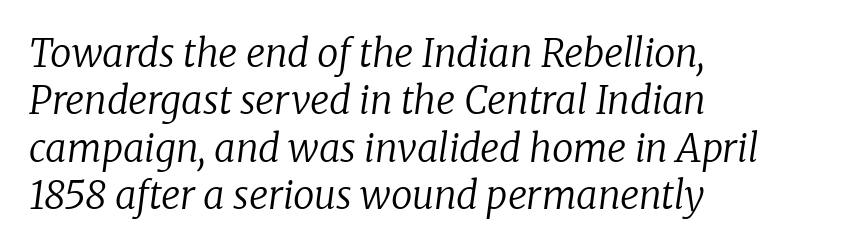
Baseline-to-baseline distance is the conventional proportion of letter height. Each letter's strokes conclude with small projecting serifs. No heavy texture on the line: the type isn't bold. Alignment: flush left.
